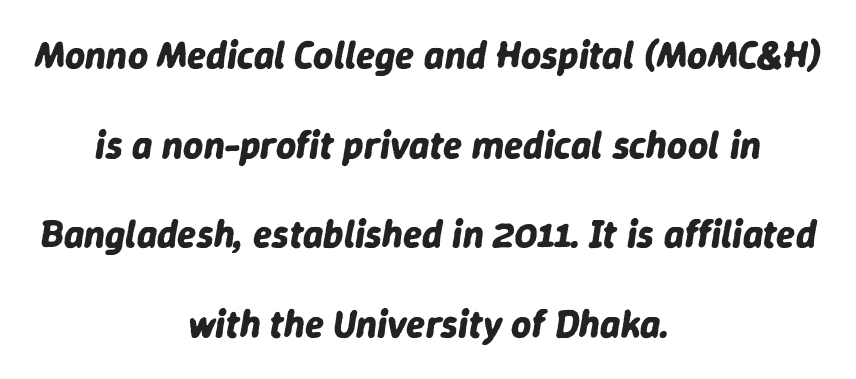
{"italic": "yes", "lean": "right", "slant_degrees": 9, "bold": "yes", "weight": "bold", "width": "normal", "stroke_contrast": "low", "x_height": "medium", "monospaced": "no", "underline": "no", "align": "center", "line_spacing": "loose", "line_spacing_ratio": 2.3, "letter_spacing": "normal", "letter_spacing_em": 0.0, "glyph_px": 39}
